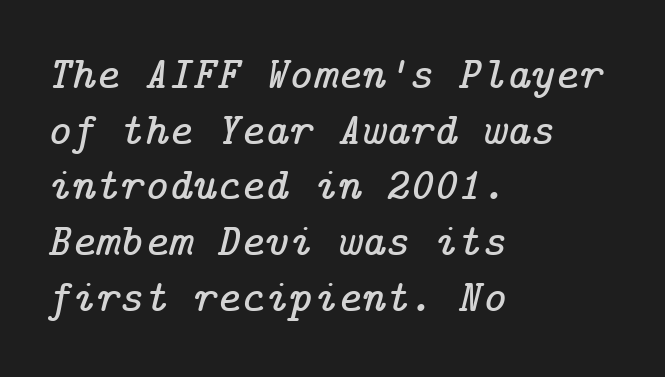
{"serif": "yes", "italic": "yes", "lean": "right", "slant_degrees": 14, "width": "normal", "stroke_contrast": "low", "x_height": "medium", "underline": "no", "align": "left", "line_spacing_ratio": 1.21, "letter_spacing": "normal", "letter_spacing_em": 0.0, "glyph_px": 46}
